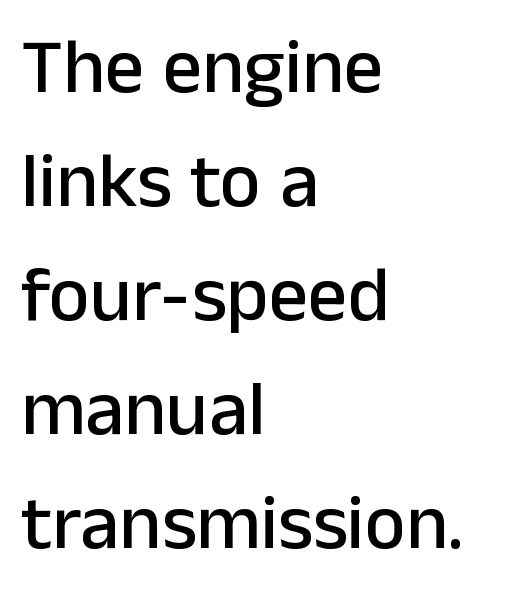
Check under the words: just untouched page. These lines are rendered in a variable-pitch font. Note: no serifs on the glyphs. Leading matches the norm, producing a regular column. Spacing between characters is what you'd get straight out of the box.
